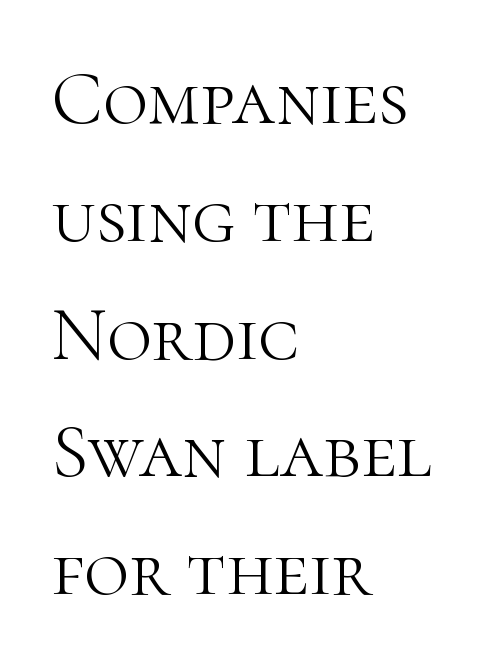
The image shows 77 px light serif type, upright; set left-aligned, normal line spacing (1.53x), normal letter spacing, not underlined; high stroke contrast and a medium x-height.
